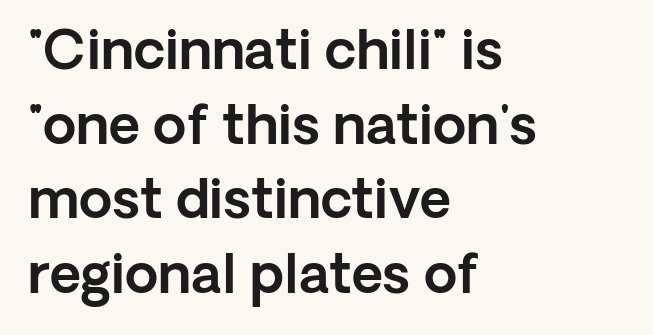
Ascenders rise straight up at ninety degrees. Does the leading feel generous? No, just average. The text was rendered using a sans face with plain stroke endings. Proportional: the letters do not fall into vertical columns. Reading down the block, your eye returns to a fixed left position each line. Bare-footed words on every line.
